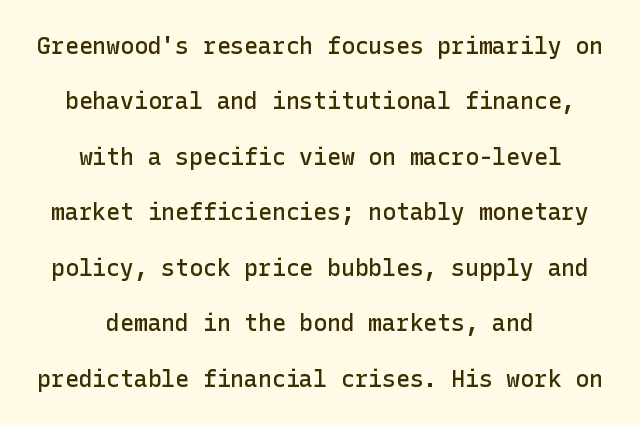
{"italic": "no", "bold": "semi", "underline": "no", "align": "center", "line_spacing": "loose", "line_spacing_ratio": 2.41, "letter_spacing": "normal", "letter_spacing_em": 0.0, "glyph_px": 23}
